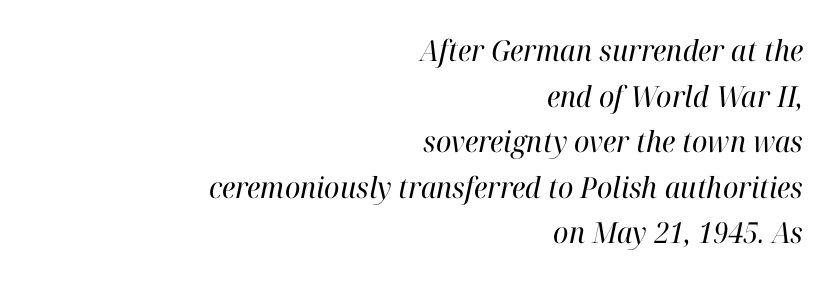
Q: Is the text bold? A: No.
Q: Is the text italic (slanted)? A: Yes, it leans right by about 12 degrees.
Q: Is the typeface a serif or a sans-serif typeface? A: Serif.
Q: Is the text underlined? A: No.
Q: How is the paragraph aligned? A: Right-aligned.
Q: Is the spacing between letters normal or unusually wide? A: Normal.
Q: Is the spacing between lines tight, normal or loose? A: Normal.
Q: Width (condensed, normal, or wide)? A: Normal.
Q: Stroke contrast? A: High.
Q: x-height? A: Medium.
Q: Monospaced? A: No.
